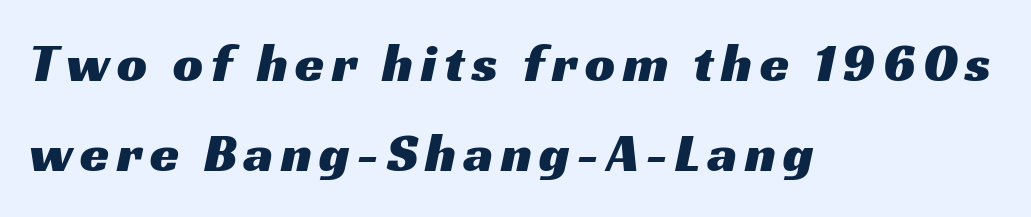
A typesetter would call this leading conventional body-copy spacing. Lines of text with bare space underneath. The type family on display is of the sans-serif kind. Think of a printed novel: that variable character pitch is what you see here. Each line starts at the same left margin while the right side varies.
